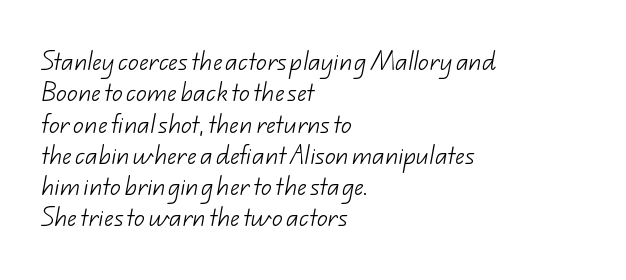
{"bold": "no", "underline": "no", "align": "left", "line_spacing": "normal", "line_spacing_ratio": 1.49, "letter_spacing": "normal", "letter_spacing_em": 0.0, "glyph_px": 21}
